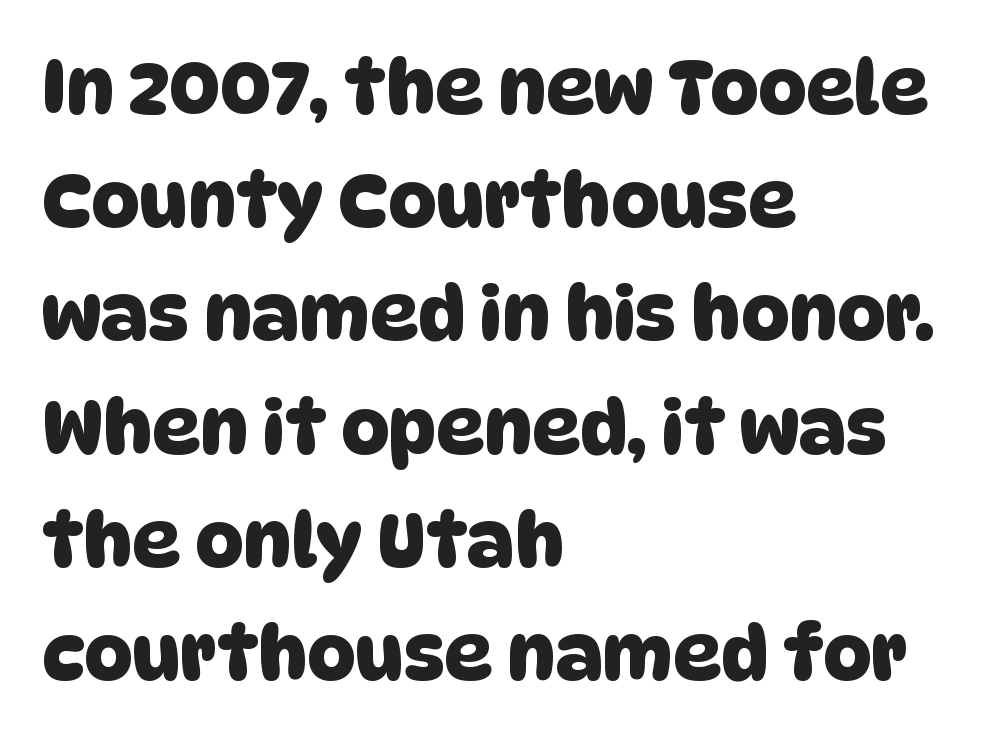
The image shows 75 px sans-serif type; set left-aligned, normal line spacing (1.51x), normal letter spacing, not underlined; low stroke contrast and a large x-height.
